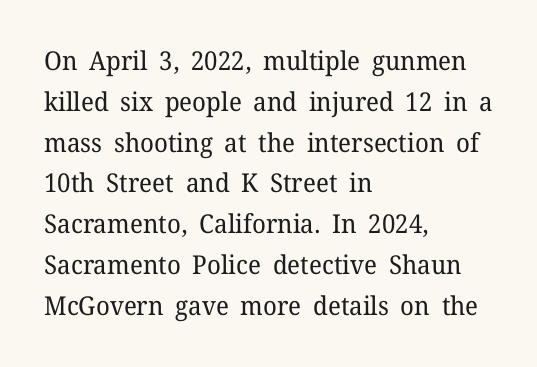
Q: Is the text bold? A: No.
Q: Is the text italic (slanted)? A: No, it is upright.
Q: Is the text underlined? A: No.
Q: How is the paragraph aligned? A: Left-aligned.
Q: Is the spacing between letters normal or unusually wide? A: Normal.
Q: Is the spacing between lines tight, normal or loose? A: Normal.
